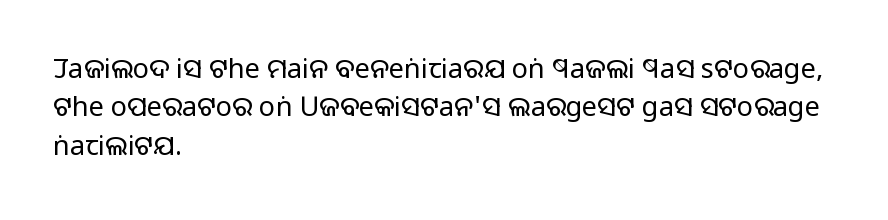
Every row of glyphs begins at an identical x-position on the left. A roman cut, with each character standing at attention. Does the leading feel generous? No, just average. The tracking reads as untouched default to a designer's eye.
